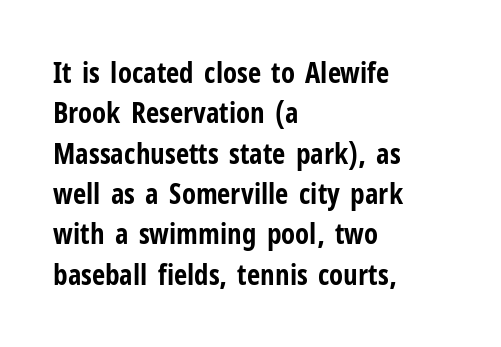
Q: Is the text bold? A: Yes.
Q: Is the text italic (slanted)? A: No, it is upright.
Q: Is the typeface a serif or a sans-serif typeface? A: Sans-serif.
Q: Is the text underlined? A: No.
Q: How is the paragraph aligned? A: Left-aligned.
Q: Is the spacing between letters normal or unusually wide? A: Normal.
Q: Is the spacing between lines tight, normal or loose? A: Normal.
Q: Width (condensed, normal, or wide)? A: Condensed.
Q: Stroke contrast? A: Low.
Q: x-height? A: Medium.
Q: Monospaced? A: No.
